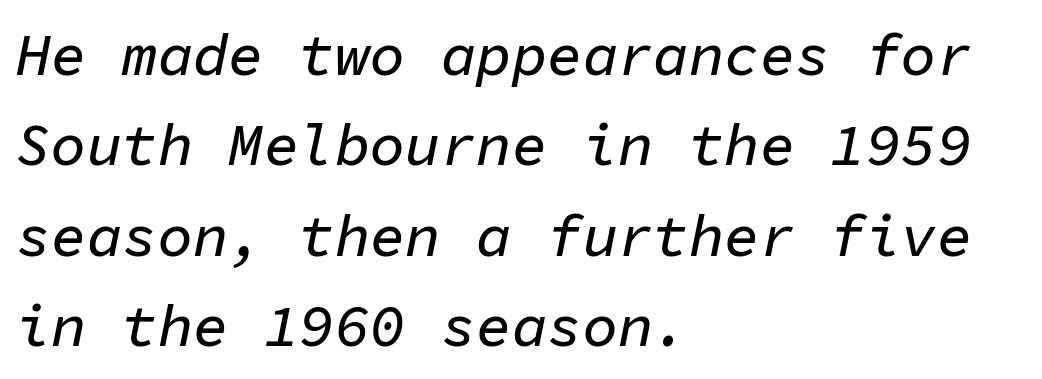
The image shows 59 px text type, italic (leaning right), monospaced; set left-aligned, normal line spacing (1.53x), normal letter spacing, not underlined; low stroke contrast and a medium x-height.
